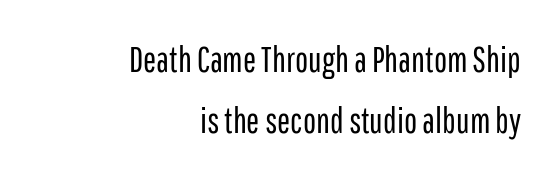
Looks like regular typesetting: each glyph gets only the width it needs. These lines are set flush right with a ragged left edge. Note: no serifs on the glyphs. Underline: absent.
